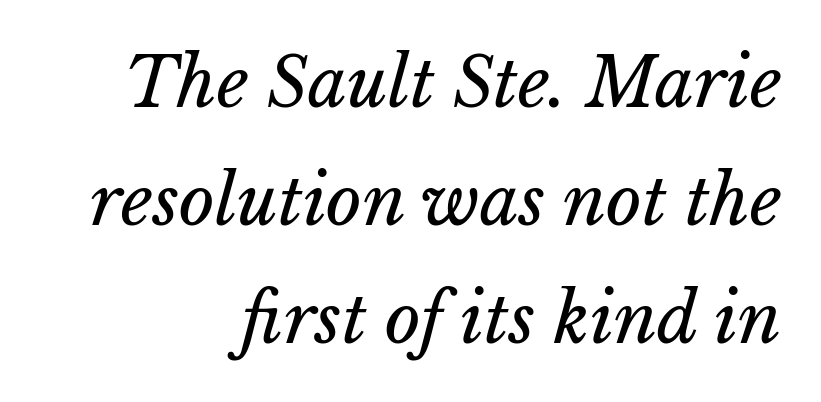
The image shows 69 px regular-weight type, italic (leaning right); set right-aligned, line spacing 1.71x, normal letter spacing, not underlined; low stroke contrast and a medium x-height.
